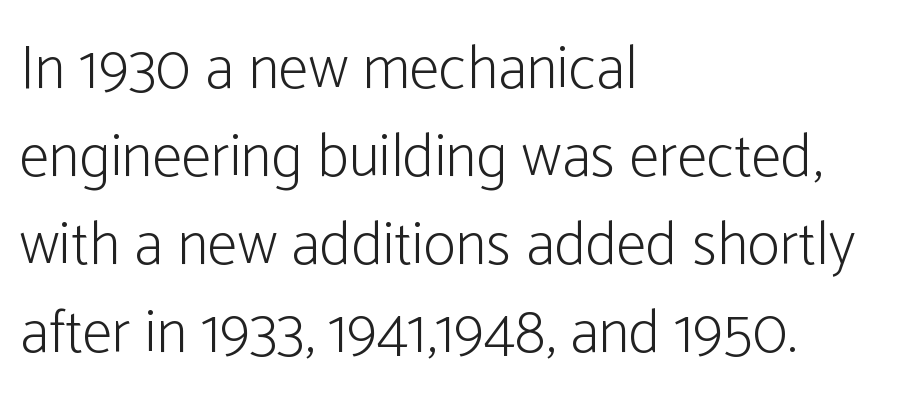
{"serif": "no", "italic": "no", "bold": "no", "weight": "light", "width": "condensed", "stroke_contrast": "low", "x_height": "medium", "monospaced": "no", "underline": "no", "align": "left", "line_spacing": "normal", "line_spacing_ratio": 1.44, "letter_spacing": "normal", "letter_spacing_em": 0.0, "glyph_px": 61}
